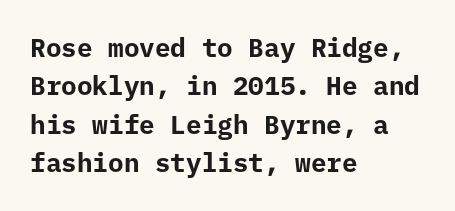
A typesetter would mark this as roman, not italic. Rule under the text: the space is simply empty. Layout note: lines flush left. The designer left line spacing at the default. What weight is shown? A full bold with thick strokes. This sample uses plain, unmodified letter spacing.
